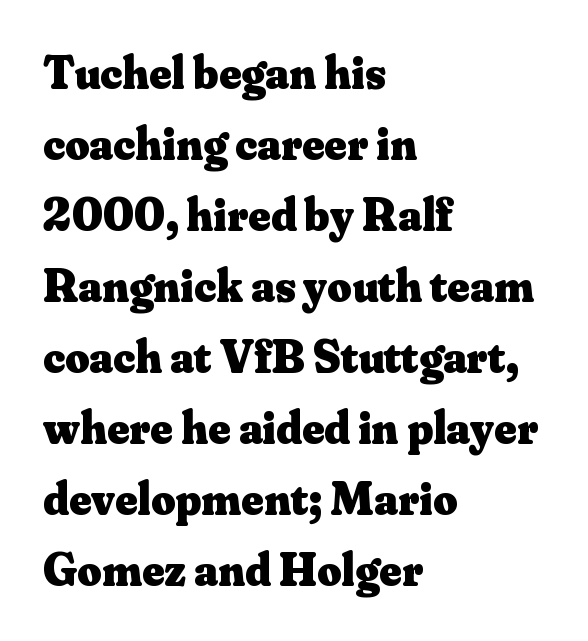
The image shows 47 px heavy serif type, upright; set left-aligned, normal line spacing (1.51x), normal letter spacing, not underlined; medium stroke contrast and a small x-height.
